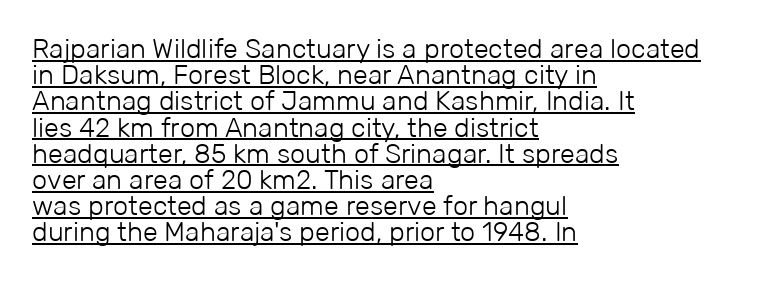
The type is set solid horizontally, with unmodified tracking. Do the letters lean? They stand straight. Quick note: interline space is minimal. Check the space under the baseline: a stroke is drawn there. Which margin do the lines hug? The left one — the right edge is uneven. Counters stay open thanks to moderate or lighter strokes.
